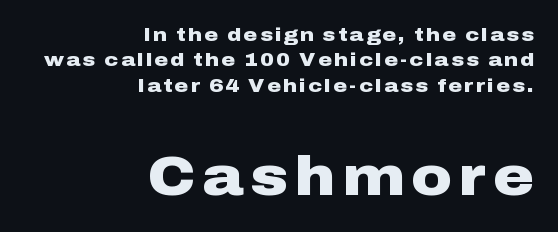
Q: Is the text bold? A: Yes.
Q: Is the text italic (slanted)? A: No, it is upright.
Q: Is the typeface a serif or a sans-serif typeface? A: Sans-serif.
Q: Is the text underlined? A: No.
Q: How is the paragraph aligned? A: Right-aligned.
Q: Is the spacing between lines tight, normal or loose? A: Normal.
Q: Which block of text is set in a larger size, the first (top) or the second (bottom)? A: The second (bottom) one.
Q: Width (condensed, normal, or wide)? A: Wide.
Q: Stroke contrast? A: Low.
Q: x-height? A: Medium.
Q: Monospaced? A: No.
